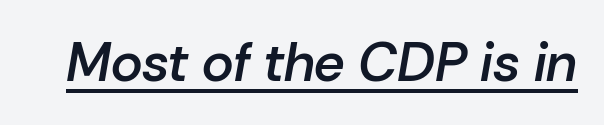
Characters are canted at an angle relative to the baseline's perpendicular. Character widths vary here, with narrow letters taking less room than wide ones. A fair bit of extra ink — the face is semibold, not bold. Decoration check: the copy is underlined. The type is set solid horizontally, with unmodified tracking.
